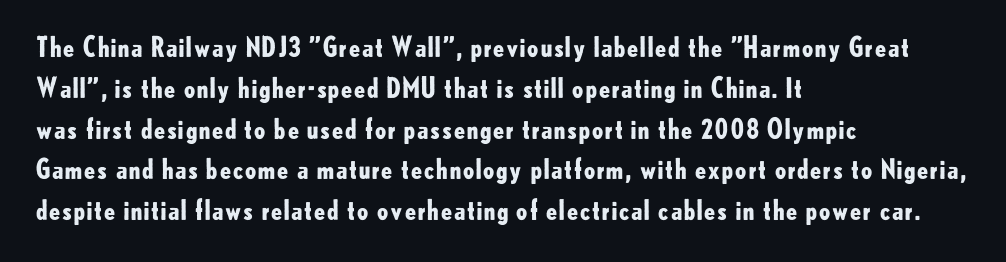
Q: Is the text bold? A: Yes.
Q: Is the text italic (slanted)? A: No, it is upright.
Q: Is the text underlined? A: No.
Q: How is the paragraph aligned? A: Left-aligned.
Q: Is the spacing between letters normal or unusually wide? A: Normal.
Q: Is the spacing between lines tight, normal or loose? A: Normal.
